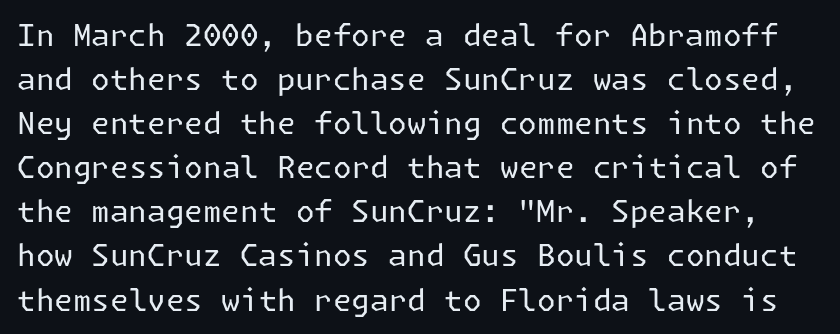
{"serif": "no", "italic": "no", "bold": "no", "weight": "regular", "width": "normal", "stroke_contrast": "low", "x_height": "medium", "underline": "no", "line_spacing": "normal", "line_spacing_ratio": 1.47, "letter_spacing": "normal", "letter_spacing_em": 0.0, "glyph_px": 30}
